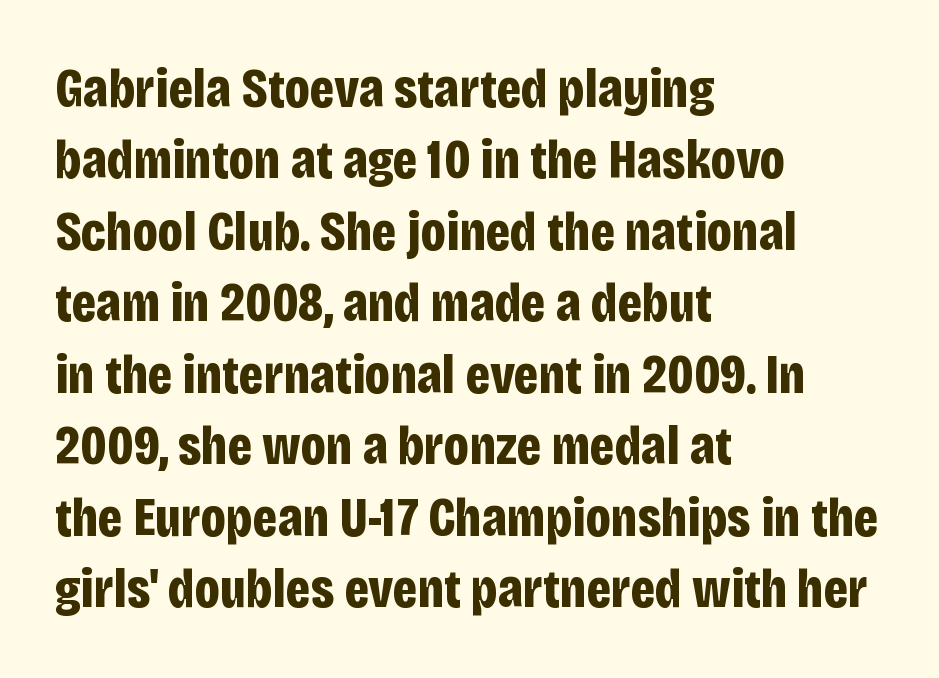
Q: Is the text bold? A: Yes.
Q: Is the text italic (slanted)? A: No, it is upright.
Q: Is the typeface a serif or a sans-serif typeface? A: Sans-serif.
Q: Is the text underlined? A: No.
Q: How is the paragraph aligned? A: Left-aligned.
Q: Is the spacing between letters normal or unusually wide? A: Normal.
Q: Is the spacing between lines tight, normal or loose? A: Normal.
Q: Width (condensed, normal, or wide)? A: Condensed.
Q: Stroke contrast? A: Low.
Q: x-height? A: Large.
Q: Monospaced? A: No.
